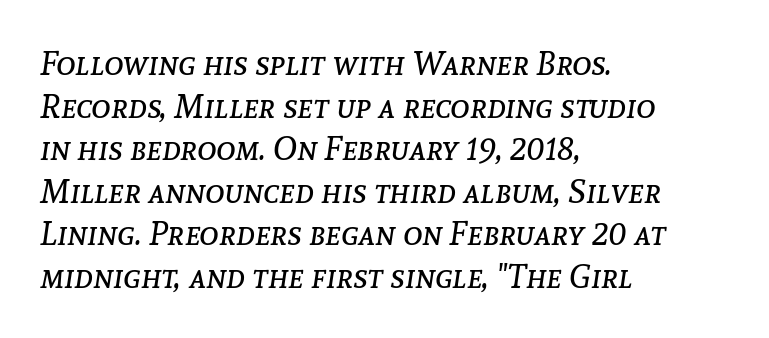
Q: Is the text bold? A: No.
Q: Is the text italic (slanted)? A: Yes, it leans right by about 8 degrees.
Q: Is the text underlined? A: No.
Q: How is the paragraph aligned? A: Left-aligned.
Q: Is the spacing between letters normal or unusually wide? A: Normal.
Q: Is the spacing between lines tight, normal or loose? A: Normal.
Q: Width (condensed, normal, or wide)? A: Normal.
Q: Stroke contrast? A: Low.
Q: x-height? A: Medium.
Q: Monospaced? A: No.
